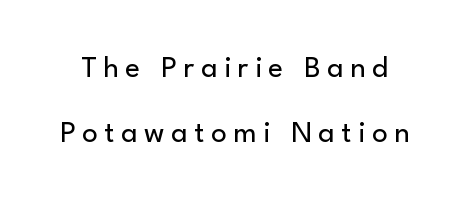
{"serif": "no", "italic": "no", "bold": "no", "weight": "regular", "width": "normal", "stroke_contrast": "low", "x_height": "small", "monospaced": "no", "underline": "no", "line_spacing": "loose", "line_spacing_ratio": 2.11, "letter_spacing": "wide", "letter_spacing_em": 0.21, "glyph_px": 31}
